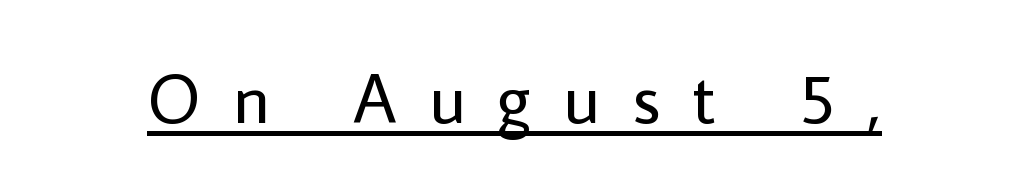
The rendering uses natural spacing where letterforms have individual widths. Italic: no, the glyphs are upright roman. Caption: lettering with a line underneath. Compared with typical body copy, the letter spacing here is much looser.
